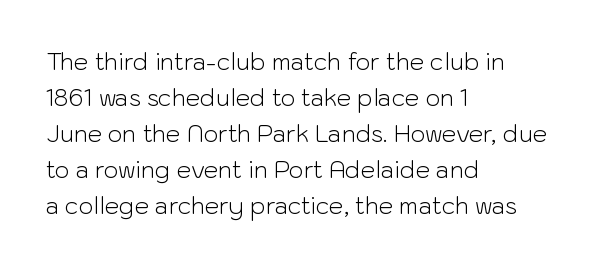
The foot of each line stays bare and open. It's the straight-up-and-down kind of type. The gaps between neighbouring characters are ordinary and unremarkable. A normal amount of white space separates one row of letters from the next. Typeset ragged right — the left edge is the straight one. Is the stroke heavy? The answer is a plain regular-or-lighter.
